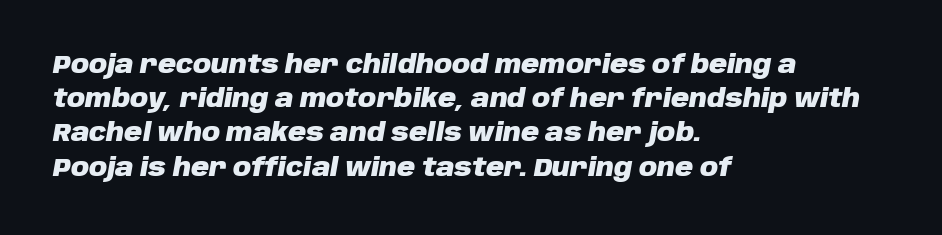
The image shows 25 px bold type, italic (leaning right); set left-aligned, normal line spacing (1.37x), normal letter spacing, not underlined.
